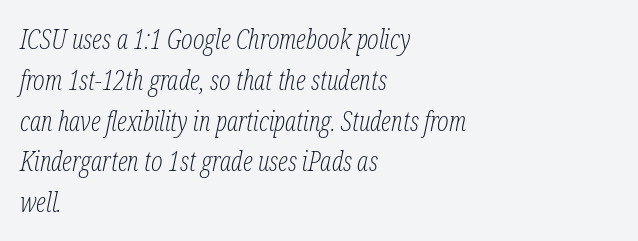
The image shows 27 px text type, italic (leaning right); set left-aligned, normal line spacing (1.51x), normal letter spacing, not underlined.
